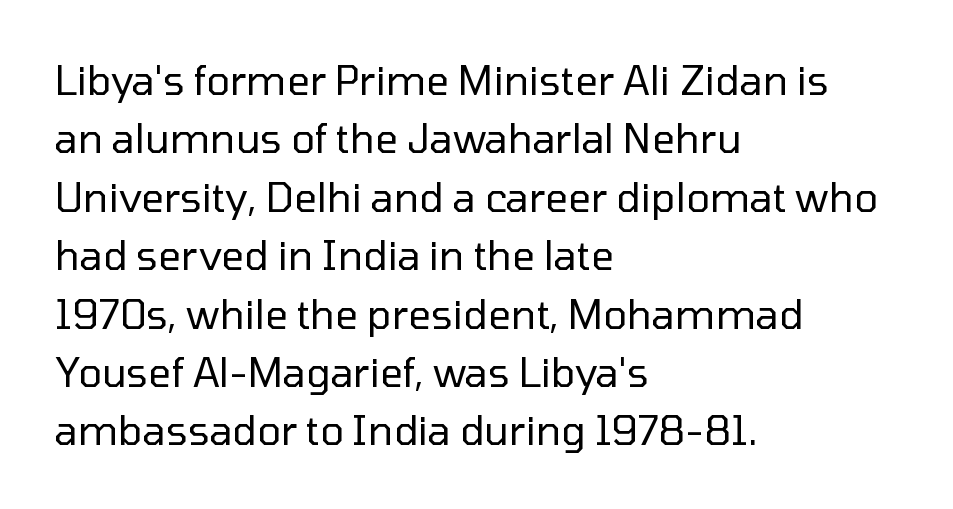
Q: Is the text bold? A: No.
Q: Is the text italic (slanted)? A: No, it is upright.
Q: Is the typeface a serif or a sans-serif typeface? A: Sans-serif.
Q: Is the text underlined? A: No.
Q: How is the paragraph aligned? A: Left-aligned.
Q: Is the spacing between letters normal or unusually wide? A: Normal.
Q: Is the spacing between lines tight, normal or loose? A: Normal.
Q: Width (condensed, normal, or wide)? A: Normal.
Q: Stroke contrast? A: Low.
Q: x-height? A: Medium.
Q: Monospaced? A: No.
